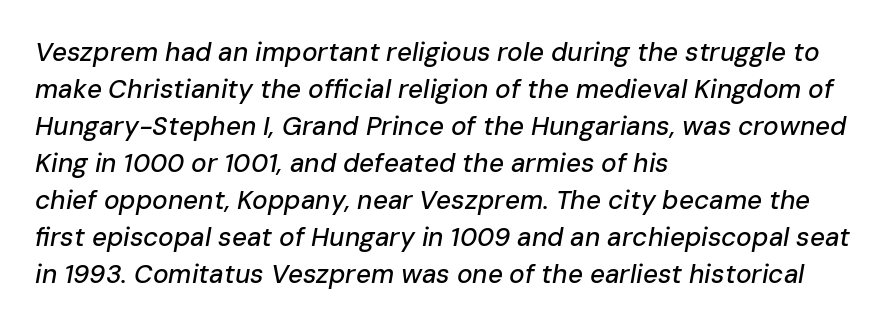
The image shows 26 px text type, italic (leaning right); set left-aligned, normal line spacing (1.42x), normal letter spacing, not underlined.
